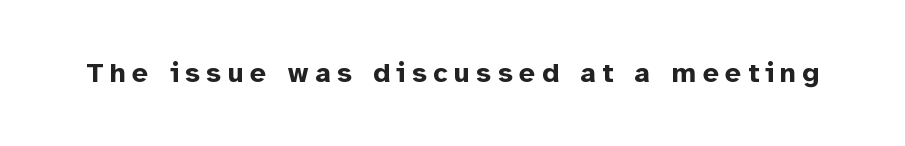
Q: Is the text bold? A: Yes.
Q: Is the text italic (slanted)? A: No, it is upright.
Q: Is the typeface a serif or a sans-serif typeface? A: Sans-serif.
Q: Is the text underlined? A: No.
Q: Is the spacing between letters normal or unusually wide? A: Unusually wide.
Q: Width (condensed, normal, or wide)? A: Normal.
Q: Stroke contrast? A: Low.
Q: x-height? A: Medium.
Q: Monospaced? A: No.
